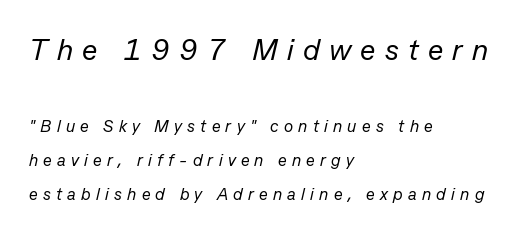
Q: Is the text bold? A: No.
Q: Is the text italic (slanted)? A: Yes, it leans right by about 13 degrees.
Q: Is the text underlined? A: No.
Q: How is the paragraph aligned? A: Left-aligned.
Q: Is the spacing between letters normal or unusually wide? A: Unusually wide.
Q: Is the spacing between lines tight, normal or loose? A: Loose.
Q: Which block of text is set in a larger size, the first (top) or the second (bottom)? A: The first (top) one.
Q: Width (condensed, normal, or wide)? A: Normal.
Q: Stroke contrast? A: Low.
Q: x-height? A: Medium.
Q: Monospaced? A: No.
